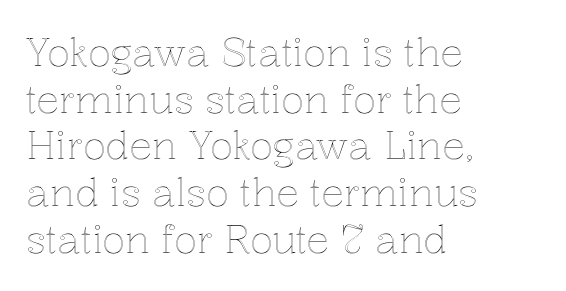
Q: Is the text italic (slanted)? A: No, it is upright.
Q: Is the text underlined? A: No.
Q: How is the paragraph aligned? A: Left-aligned.
Q: Is the spacing between letters normal or unusually wide? A: Normal.
Q: Width (condensed, normal, or wide)? A: Normal.
Q: x-height? A: Medium.
Q: Monospaced? A: No.
